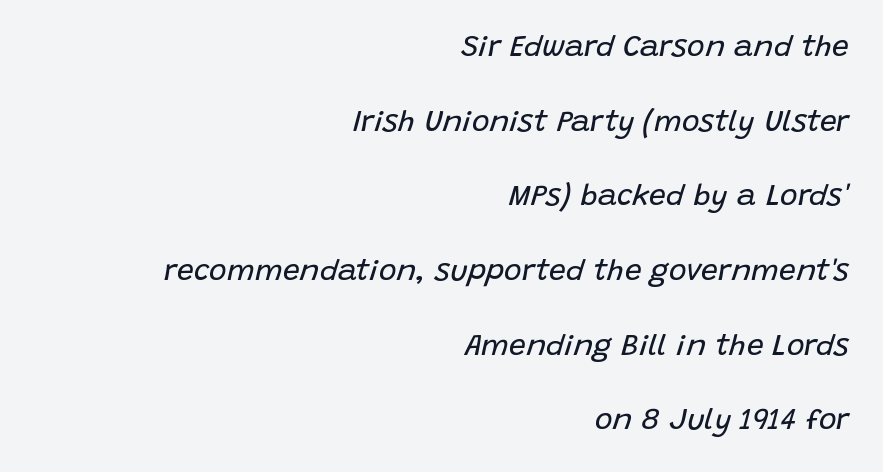
The passage shown is typed in a proportional face where columns would drift. The rag falls on the left side of this text block. Each word holds together tightly as a unit, with standard inter-letter gaps. Underline: absent. No chunkiness to these letters — they're not bold. An italicized treatment has been applied to the whole sample.
